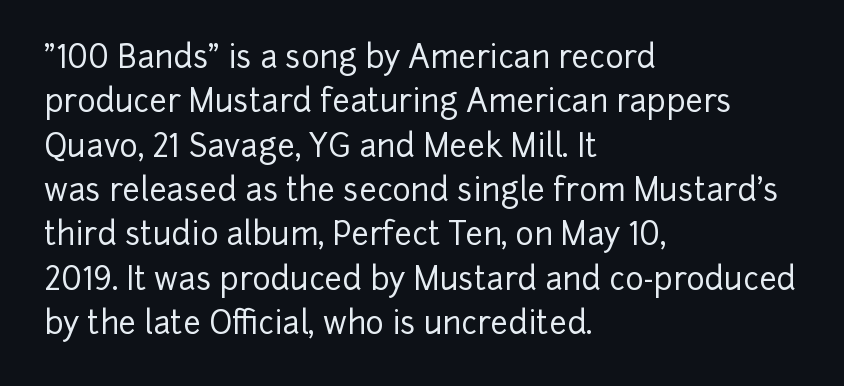
Is the letter spacing exaggerated? No — it looks like the ordinary default. The glyphs are unaccompanied by any horizontal stroke below them. Characters remain perfectly vertical along every line. How would I describe the line gaps? Plain and ordinary.
